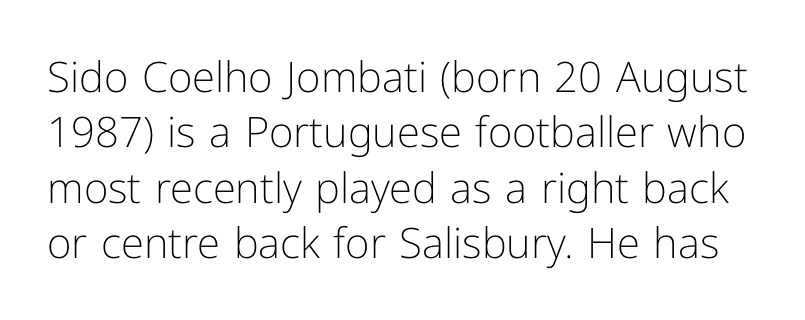
Q: Is the text bold? A: No.
Q: Is the text italic (slanted)? A: No, it is upright.
Q: Is the typeface a serif or a sans-serif typeface? A: Sans-serif.
Q: Is the text underlined? A: No.
Q: Is the spacing between letters normal or unusually wide? A: Normal.
Q: Is the spacing between lines tight, normal or loose? A: Normal.
Q: Width (condensed, normal, or wide)? A: Normal.
Q: Stroke contrast? A: Low.
Q: x-height? A: Medium.
Q: Monospaced? A: No.
